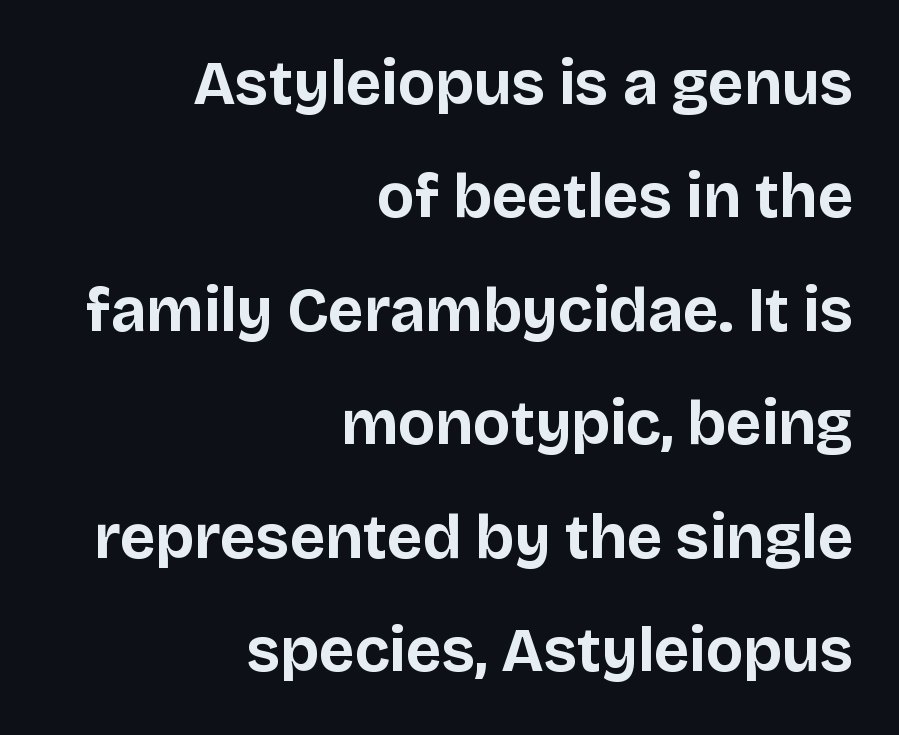
Q: Is the text bold? A: Yes.
Q: Is the text italic (slanted)? A: No, it is upright.
Q: Is the typeface a serif or a sans-serif typeface? A: Sans-serif.
Q: Is the text underlined? A: No.
Q: How is the paragraph aligned? A: Right-aligned.
Q: Is the spacing between letters normal or unusually wide? A: Normal.
Q: Width (condensed, normal, or wide)? A: Normal.
Q: Stroke contrast? A: Low.
Q: x-height? A: Large.
Q: Monospaced? A: No.
